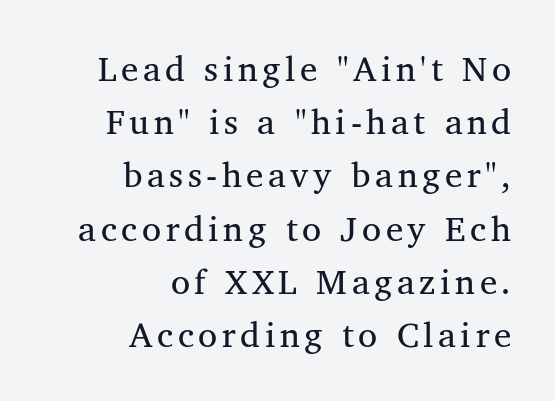
Q: Is the text bold? A: No.
Q: Is the text italic (slanted)? A: No, it is upright.
Q: Is the typeface a serif or a sans-serif typeface? A: Serif.
Q: Is the text underlined? A: No.
Q: How is the paragraph aligned? A: Right-aligned.
Q: Is the spacing between lines tight, normal or loose? A: Normal.
Q: Width (condensed, normal, or wide)? A: Normal.
Q: Stroke contrast? A: Medium.
Q: x-height? A: Medium.
Q: Monospaced? A: No.
